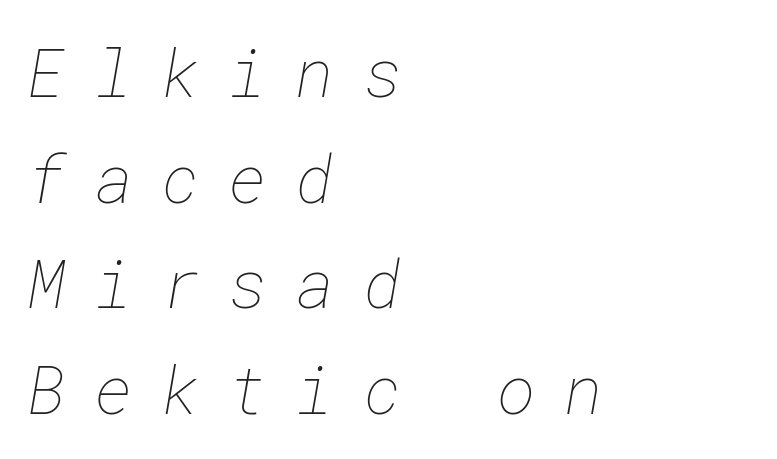
The image shows 66 px thin type; set left-aligned, normal line spacing (1.6x), unusually wide letter spacing (+0.43 em), not underlined; low stroke contrast and a medium x-height.
